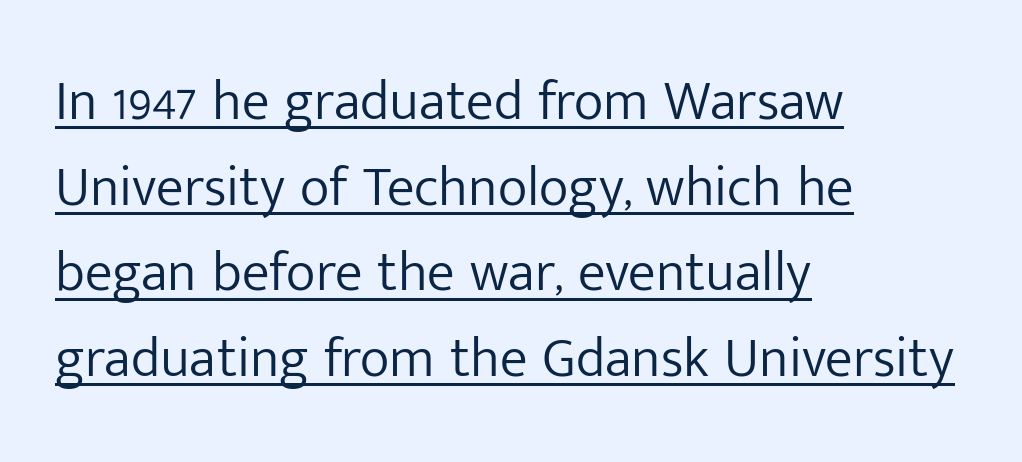
Reading down the block, your eye returns to a fixed left position each line. Spacing verdict: proportional, widths tailored to each character. The passage shown is not bold in any degree. Normally led — the rows are evenly, conventionally spaced. The designer went with a sans here, leaving each stem footless. The tracking reads as untouched default to a designer's eye.
